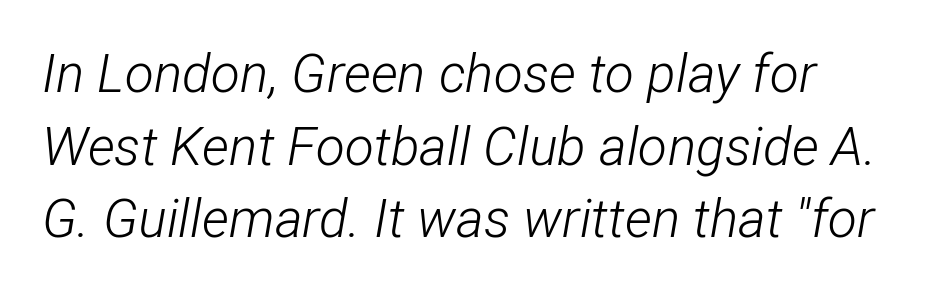
Q: Is the text bold? A: No.
Q: Is the text italic (slanted)? A: Yes, it leans right by about 12 degrees.
Q: Is the text underlined? A: No.
Q: Is the spacing between letters normal or unusually wide? A: Normal.
Q: Is the spacing between lines tight, normal or loose? A: Normal.
Q: Width (condensed, normal, or wide)? A: Condensed.
Q: Stroke contrast? A: Low.
Q: x-height? A: Medium.
Q: Monospaced? A: No.
